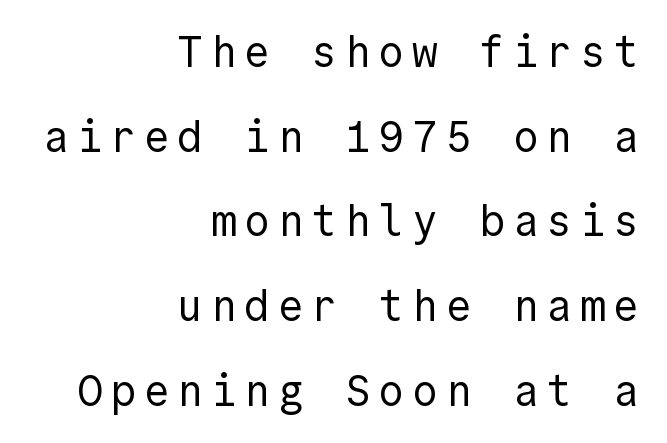
The image shows 43 px regular-weight sans-serif type, upright; set right-aligned, loose line spacing (1.97x), not underlined; a medium x-height.
